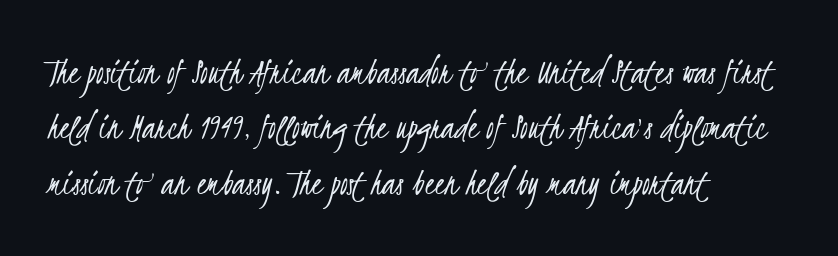
The image shows 39 px light, condensed sans-serif type; set left-aligned, normal line spacing (1.42x), normal letter spacing, not underlined; low stroke contrast and a small x-height.
